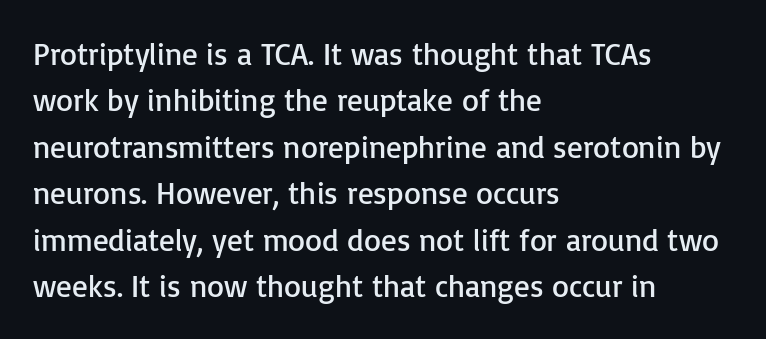
Q: Is the text bold? A: No.
Q: Is the text italic (slanted)? A: No, it is upright.
Q: Is the typeface a serif or a sans-serif typeface? A: Sans-serif.
Q: Is the text underlined? A: No.
Q: How is the paragraph aligned? A: Left-aligned.
Q: Is the spacing between letters normal or unusually wide? A: Normal.
Q: Is the spacing between lines tight, normal or loose? A: Normal.
Q: Width (condensed, normal, or wide)? A: Normal.
Q: Stroke contrast? A: Low.
Q: x-height? A: Medium.
Q: Monospaced? A: No.
